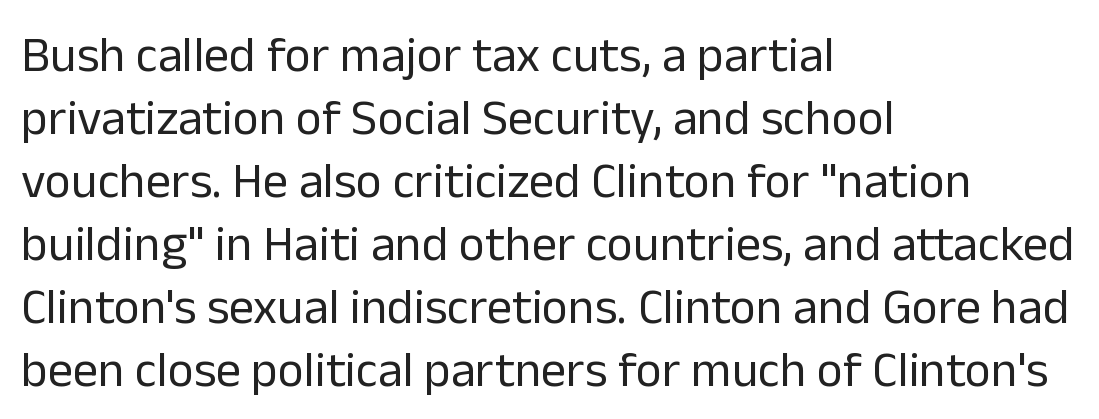
The image shows 50 px regular-weight sans-serif type, upright; set left-aligned, normal line spacing (1.26x), normal letter spacing, not underlined; low stroke contrast and a medium x-height.
